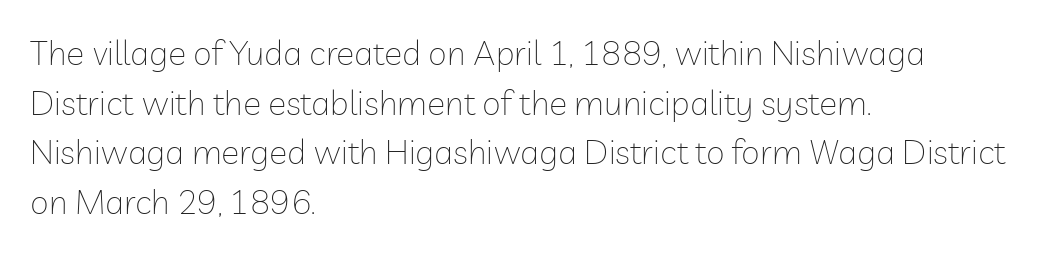
The image shows 34 px thin sans-serif type, upright; set left-aligned, normal line spacing (1.46x), normal letter spacing, not underlined; low stroke contrast and a medium x-height.
